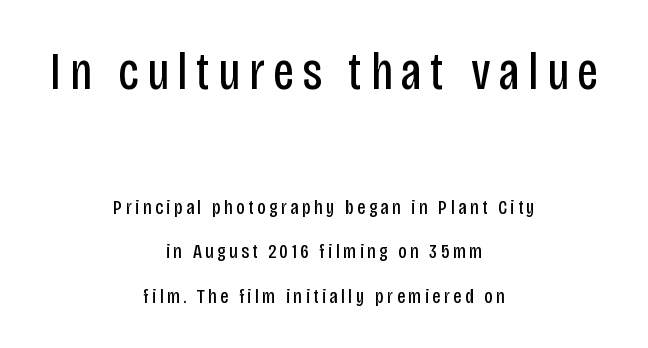
The passage shown is typed in a proportional face where columns would drift. The emphasis by scale lands on block number one, above. The words here are not underlined. Caption: face not bold, strokes unweighted.
